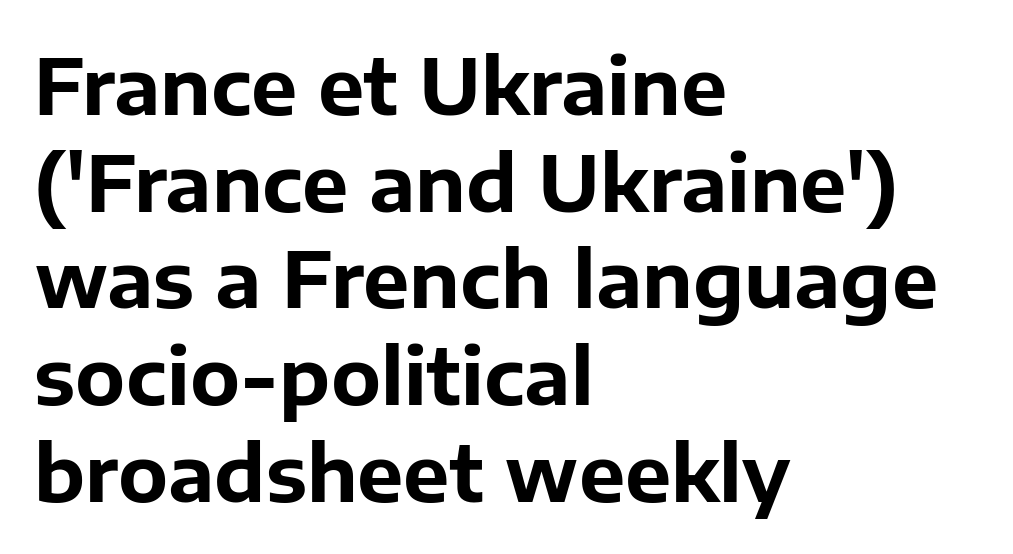
The image shows 78 px bold sans-serif type, upright; set left-aligned, line spacing 1.24x, normal letter spacing, not underlined; low stroke contrast and a medium x-height.
